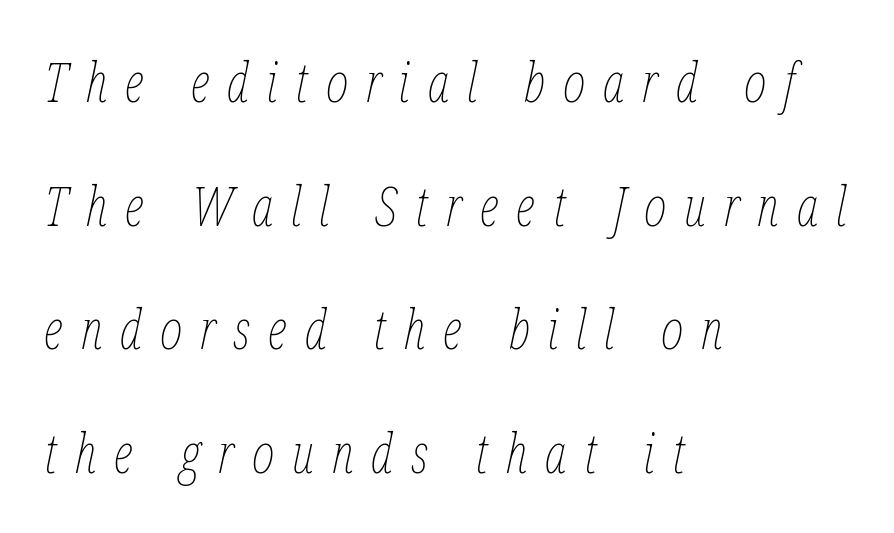
Q: Is the text bold? A: No.
Q: Is the text italic (slanted)? A: Yes, it leans right by about 12 degrees.
Q: Is the text underlined? A: No.
Q: How is the paragraph aligned? A: Left-aligned.
Q: Is the spacing between letters normal or unusually wide? A: Unusually wide.
Q: Is the spacing between lines tight, normal or loose? A: Loose.
Q: Width (condensed, normal, or wide)? A: Condensed.
Q: Stroke contrast? A: Low.
Q: x-height? A: Medium.
Q: Monospaced? A: No.
